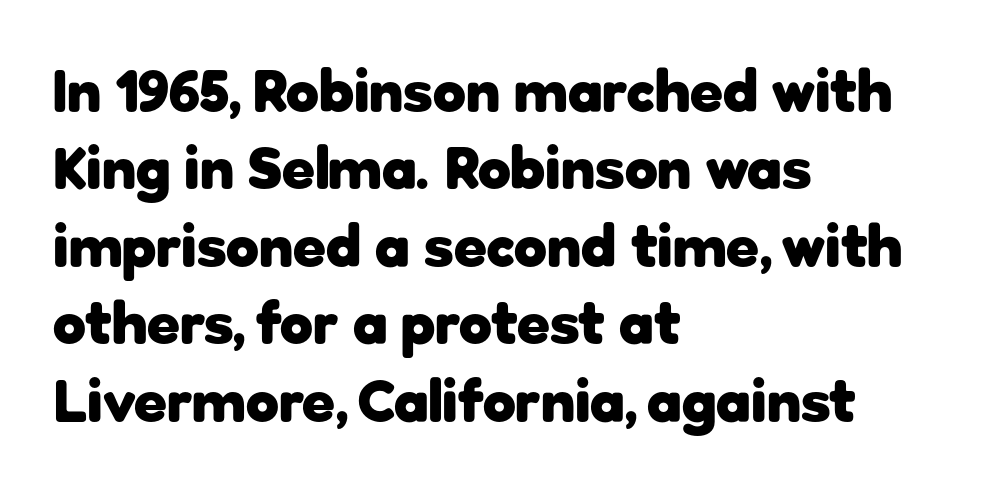
The line-height multiplier appears to be the usual default. Pretty heavy lettering here — definitely bold. The words here are not underlined. To sum up the face: it is a sans, with no serifs.
